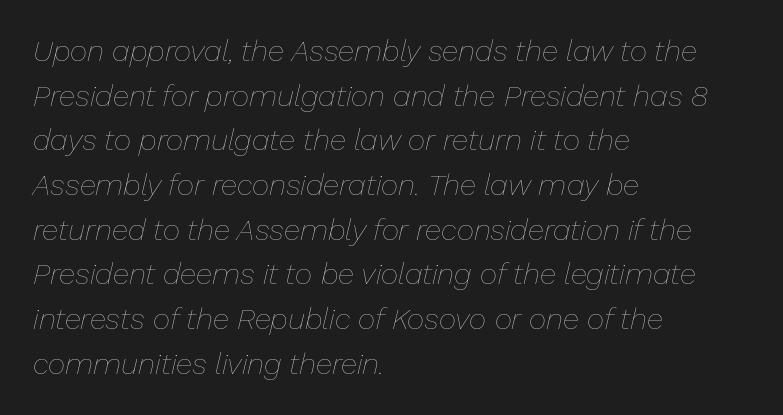
Q: Is the text bold? A: No.
Q: Is the text italic (slanted)? A: Yes, it leans right by about 13 degrees.
Q: Is the text underlined? A: No.
Q: How is the paragraph aligned? A: Left-aligned.
Q: Is the spacing between letters normal or unusually wide? A: Normal.
Q: Is the spacing between lines tight, normal or loose? A: Normal.
Q: Width (condensed, normal, or wide)? A: Normal.
Q: Stroke contrast? A: Low.
Q: x-height? A: Medium.
Q: Monospaced? A: No.
